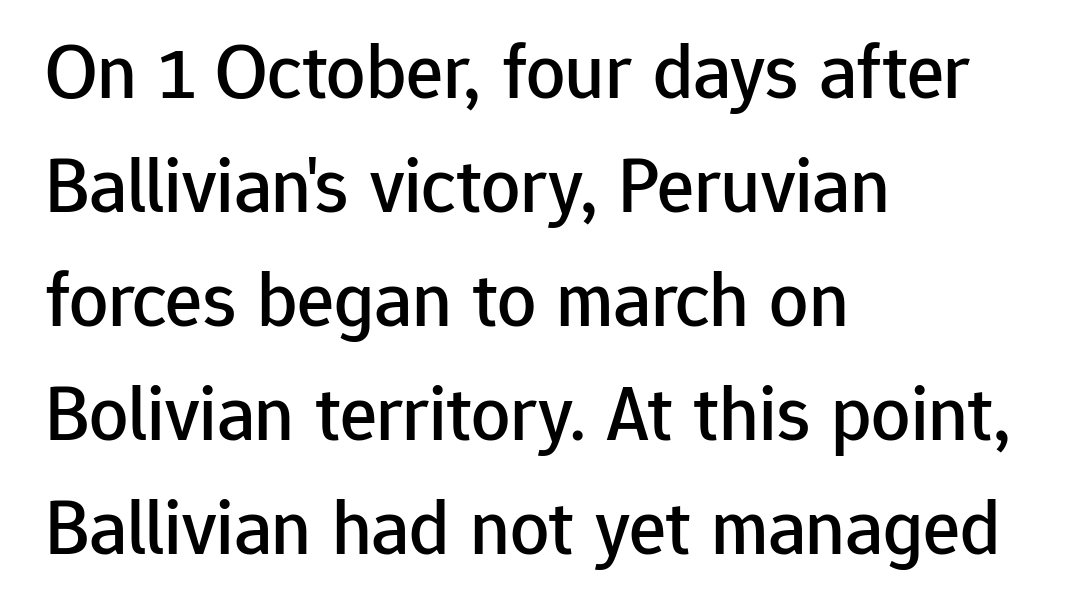
The image shows 78 px sans-serif type, upright; set left-aligned, normal line spacing (1.46x), normal letter spacing, not underlined; low stroke contrast and a medium x-height.
